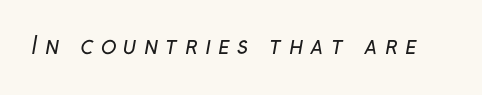
Q: Is the text bold? A: No.
Q: Is the text underlined? A: No.
Q: Is the spacing between letters normal or unusually wide? A: Unusually wide.
